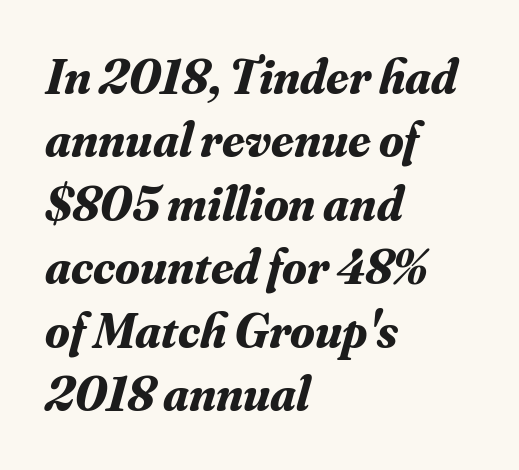
The image shows 50 px bold serif type, italic (leaning right); set left-aligned, normal line spacing (1.27x), normal letter spacing, not underlined; medium stroke contrast and a small x-height.
